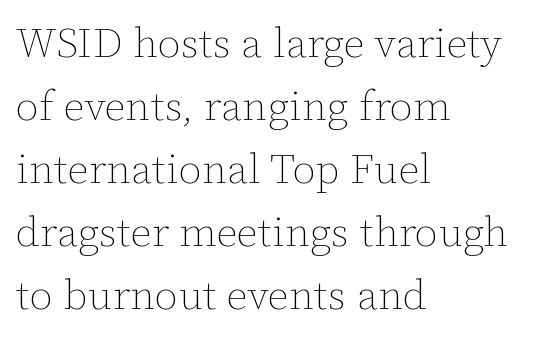
{"italic": "no", "bold": "no", "weight": "thin", "width": "normal", "stroke_contrast": "low", "x_height": "medium", "monospaced": "no", "underline": "no", "align": "left", "line_spacing": "normal", "line_spacing_ratio": 1.5, "letter_spacing": "normal", "letter_spacing_em": 0.0, "glyph_px": 42}
